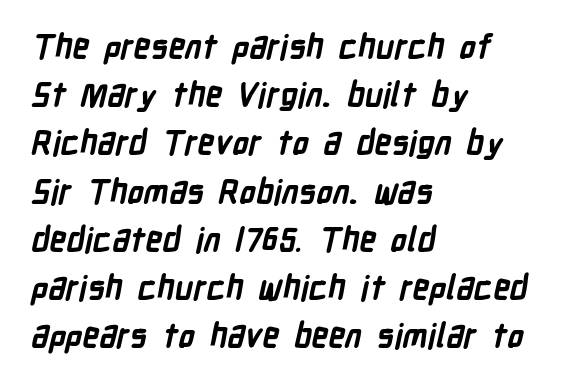
Q: Is the text bold? A: Yes.
Q: Is the typeface a serif or a sans-serif typeface? A: Sans-serif.
Q: Is the text underlined? A: No.
Q: How is the paragraph aligned? A: Left-aligned.
Q: Is the spacing between letters normal or unusually wide? A: Normal.
Q: Is the spacing between lines tight, normal or loose? A: Normal.
Q: Width (condensed, normal, or wide)? A: Condensed.
Q: Stroke contrast? A: Low.
Q: x-height? A: Medium.
Q: Monospaced? A: No.
